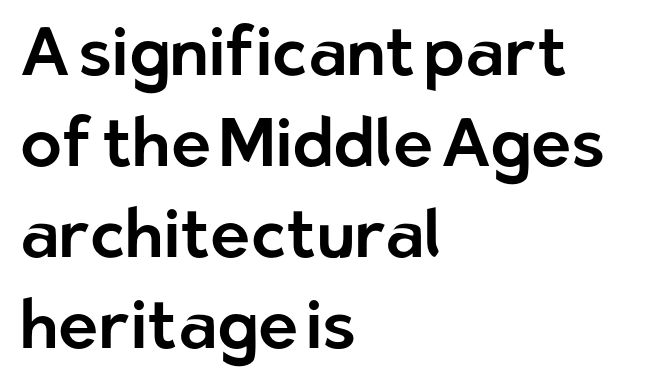
The image shows 68 px sans-serif type, upright; set left-aligned, normal line spacing (1.34x), normal letter spacing, not underlined; low stroke contrast and a medium x-height.
